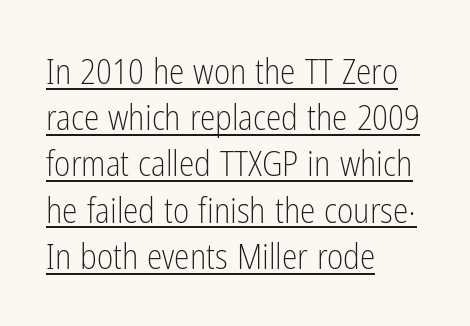
The image shows 35 px light, condensed sans-serif type, upright; set left-aligned, normal line spacing (1.32x), normal letter spacing, underlined; low stroke contrast and a medium x-height.
